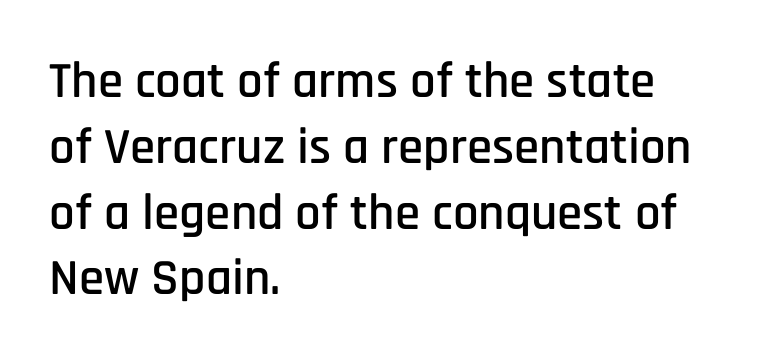
The image shows 51 px condensed sans-serif type, upright; set left-aligned, normal line spacing (1.29x), normal letter spacing, not underlined; low stroke contrast and a large x-height.
